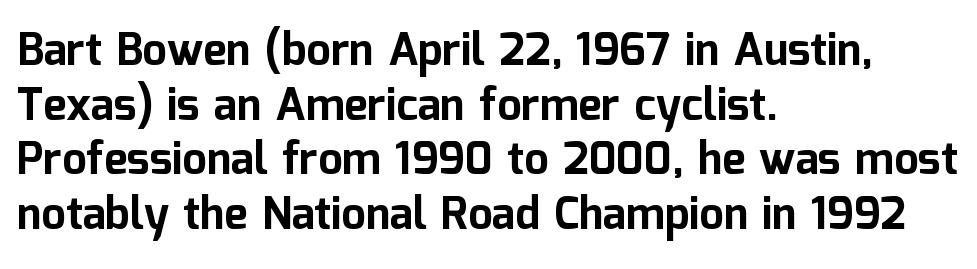
{"serif": "no", "italic": "no", "bold": "yes", "weight": "bold", "width": "normal", "stroke_contrast": "low", "x_height": "medium", "monospaced": "no", "underline": "no", "align": "left", "line_spacing_ratio": 1.24, "letter_spacing": "normal", "letter_spacing_em": 0.0, "glyph_px": 44}
